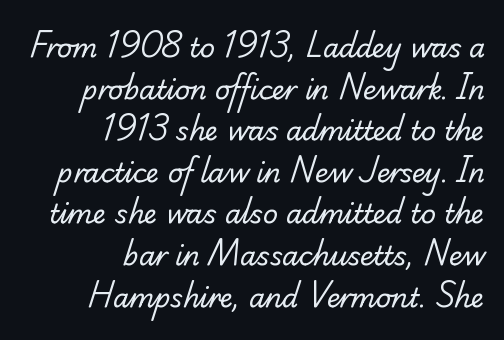
Q: Is the text bold? A: No.
Q: Is the text underlined? A: No.
Q: How is the paragraph aligned? A: Right-aligned.
Q: Is the spacing between letters normal or unusually wide? A: Normal.
Q: Is the spacing between lines tight, normal or loose? A: Normal.
